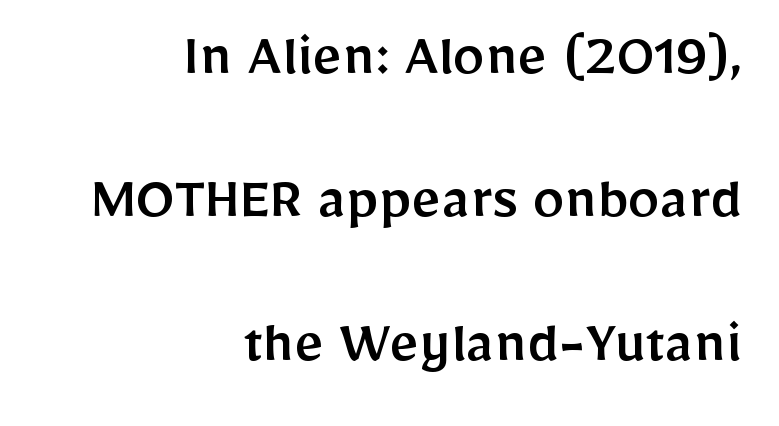
Q: Is the text italic (slanted)? A: No, it is upright.
Q: Is the typeface a serif or a sans-serif typeface? A: Sans-serif.
Q: Is the text underlined? A: No.
Q: How is the paragraph aligned? A: Right-aligned.
Q: Is the spacing between letters normal or unusually wide? A: Normal.
Q: Is the spacing between lines tight, normal or loose? A: Loose.
Q: Width (condensed, normal, or wide)? A: Normal.
Q: Stroke contrast? A: Low.
Q: x-height? A: Medium.
Q: Monospaced? A: No.
